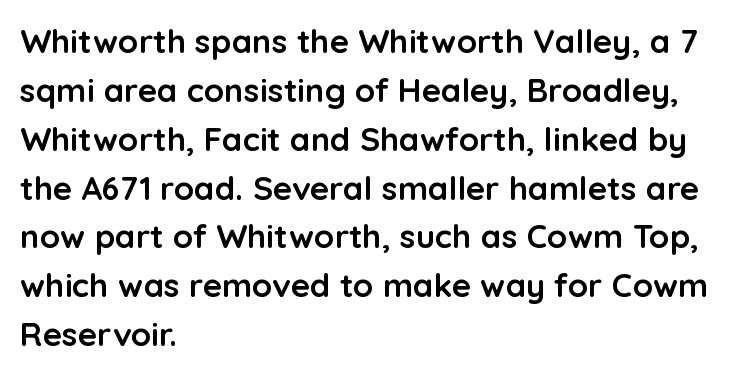
Q: Is the text bold? A: Yes.
Q: Is the text italic (slanted)? A: No, it is upright.
Q: Is the typeface a serif or a sans-serif typeface? A: Sans-serif.
Q: Is the text underlined? A: No.
Q: How is the paragraph aligned? A: Left-aligned.
Q: Is the spacing between letters normal or unusually wide? A: Normal.
Q: Is the spacing between lines tight, normal or loose? A: Normal.
Q: Width (condensed, normal, or wide)? A: Normal.
Q: Stroke contrast? A: Low.
Q: x-height? A: Medium.
Q: Monospaced? A: No.
